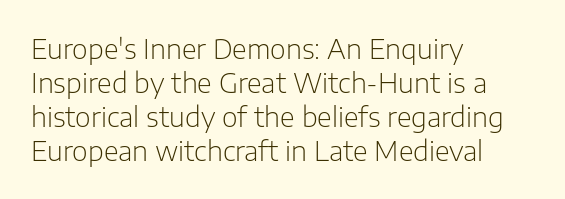
Q: Is the text bold? A: No.
Q: Is the text italic (slanted)? A: No, it is upright.
Q: Is the text underlined? A: No.
Q: How is the paragraph aligned? A: Left-aligned.
Q: Is the spacing between letters normal or unusually wide? A: Normal.
Q: Is the spacing between lines tight, normal or loose? A: Normal.
